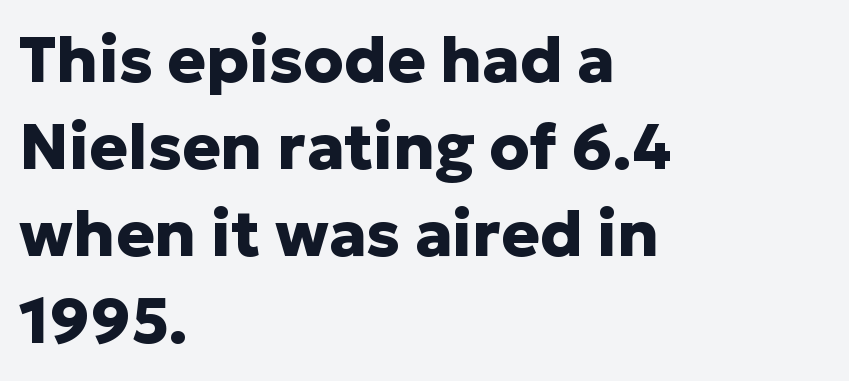
{"serif": "no", "italic": "no", "bold": "yes", "weight": "heavy", "width": "normal", "stroke_contrast": "low", "x_height": "medium", "monospaced": "no", "underline": "no", "align": "left", "line_spacing": "normal", "line_spacing_ratio": 1.36, "letter_spacing": "normal", "letter_spacing_em": 0.0, "glyph_px": 64}
